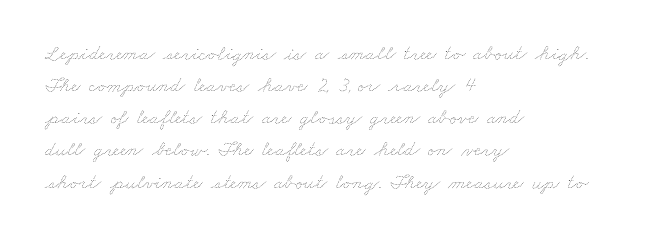
{"bold": "no", "underline": "no", "align": "left", "line_spacing": "normal", "line_spacing_ratio": 1.53, "letter_spacing": "normal", "letter_spacing_em": 0.0, "glyph_px": 21}
